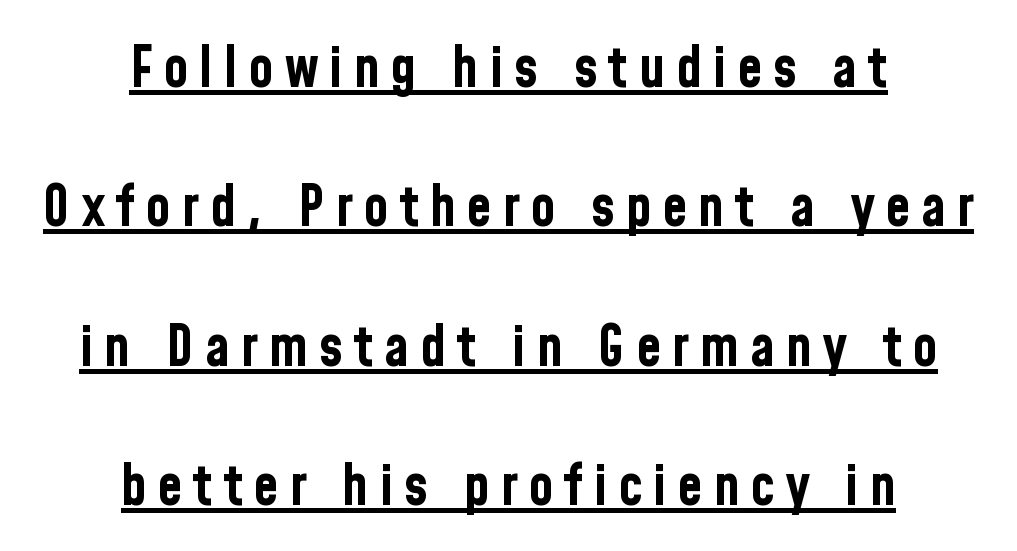
Q: Is the text bold? A: Yes.
Q: Is the text italic (slanted)? A: No, it is upright.
Q: Is the typeface a serif or a sans-serif typeface? A: Sans-serif.
Q: Is the text underlined? A: Yes.
Q: How is the paragraph aligned? A: Centered.
Q: Is the spacing between letters normal or unusually wide? A: Unusually wide.
Q: Is the spacing between lines tight, normal or loose? A: Loose.
Q: Width (condensed, normal, or wide)? A: Condensed.
Q: Stroke contrast? A: Low.
Q: x-height? A: Medium.
Q: Monospaced? A: No.
